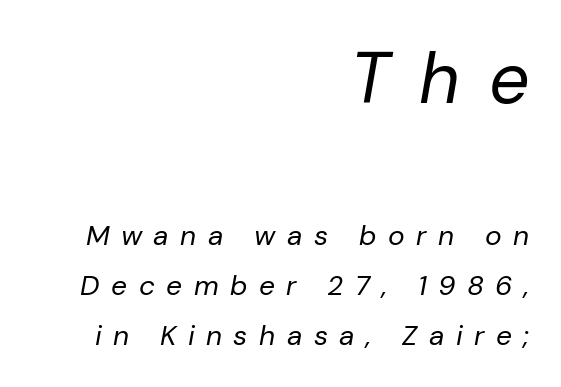
The image shows 71 px regular-weight type, italic (leaning right); set right-aligned, line spacing 1.8x, unusually wide letter spacing (+0.41 em), not underlined; the first (top) block is 2.54x larger; low stroke contrast and a medium x-height.
